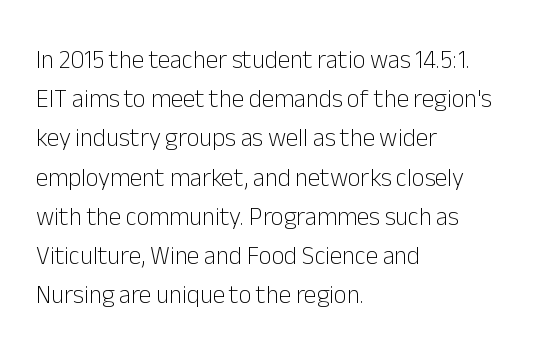
{"italic": "no", "bold": "no", "underline": "no", "align": "left", "line_spacing": "normal", "line_spacing_ratio": 1.57, "letter_spacing": "normal", "letter_spacing_em": 0.0, "glyph_px": 25}
